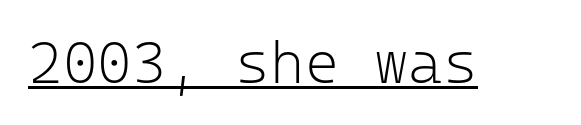
Q: Is the text bold? A: No.
Q: Is the text italic (slanted)? A: No, it is upright.
Q: Is the typeface a serif or a sans-serif typeface? A: Sans-serif.
Q: Is the text underlined? A: Yes.
Q: Is the spacing between letters normal or unusually wide? A: Normal.
Q: Width (condensed, normal, or wide)? A: Normal.
Q: Stroke contrast? A: Low.
Q: x-height? A: Medium.
Q: Monospaced? A: Yes.
